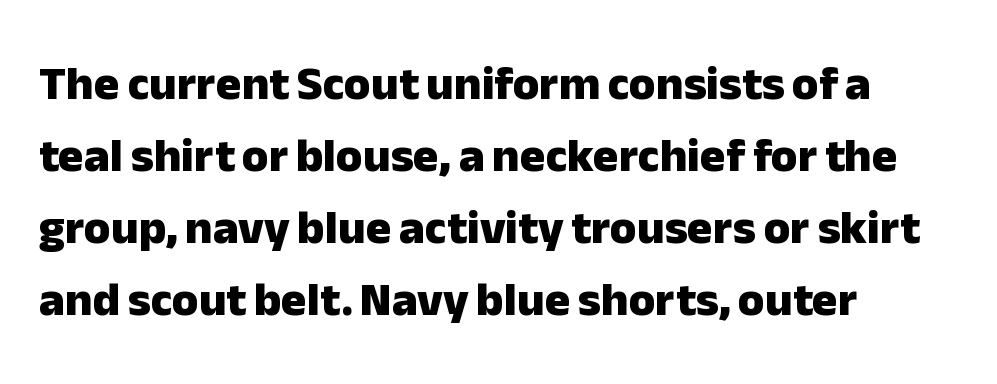
{"serif": "no", "italic": "no", "bold": "yes", "weight": "heavy", "width": "normal", "stroke_contrast": "low", "x_height": "medium", "monospaced": "no", "underline": "no", "align": "left", "line_spacing": "normal", "line_spacing_ratio": 1.5, "letter_spacing": "normal", "letter_spacing_em": 0.0, "glyph_px": 48}
